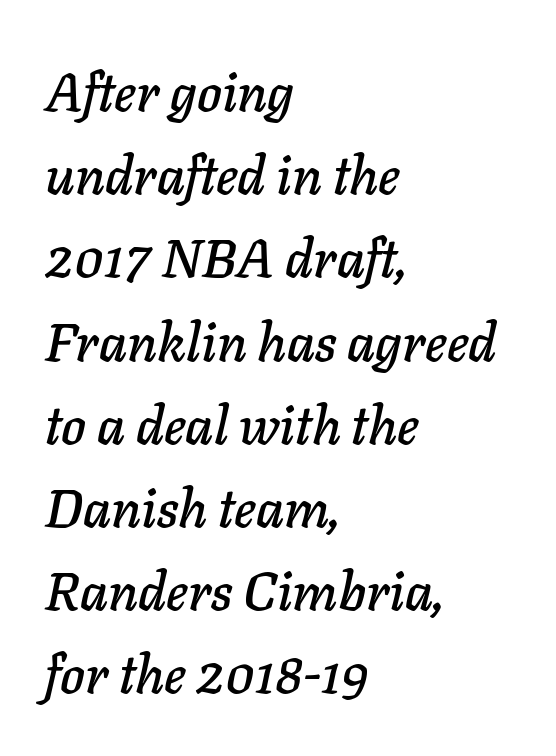
Q: Is the text italic (slanted)? A: Yes, it leans right by about 11 degrees.
Q: Is the text underlined? A: No.
Q: How is the paragraph aligned? A: Left-aligned.
Q: Is the spacing between letters normal or unusually wide? A: Normal.
Q: Is the spacing between lines tight, normal or loose? A: Normal.
Q: Width (condensed, normal, or wide)? A: Normal.
Q: Stroke contrast? A: Low.
Q: x-height? A: Medium.
Q: Monospaced? A: No.
